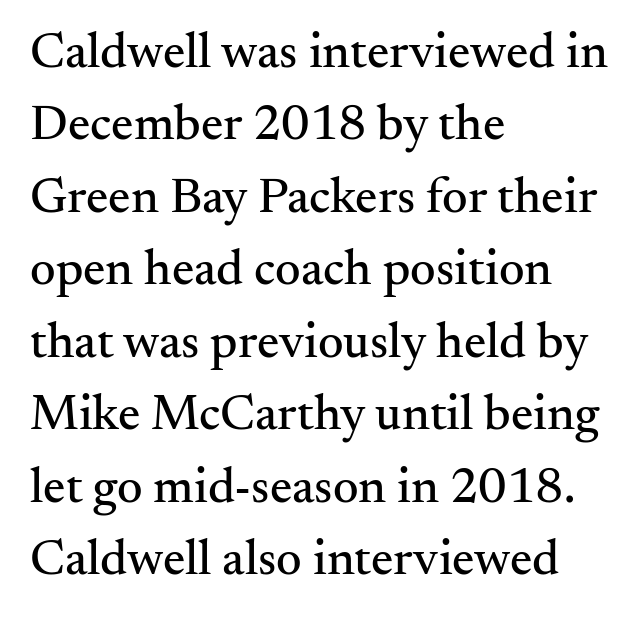
The rendering anchors every line to the left-hand side. Decoration check: the copy has no underline. Successive baselines arrive at the customary interval. Varying glyph widths throughout — classic text-font behaviour. Note: serifs present on the glyphs.
